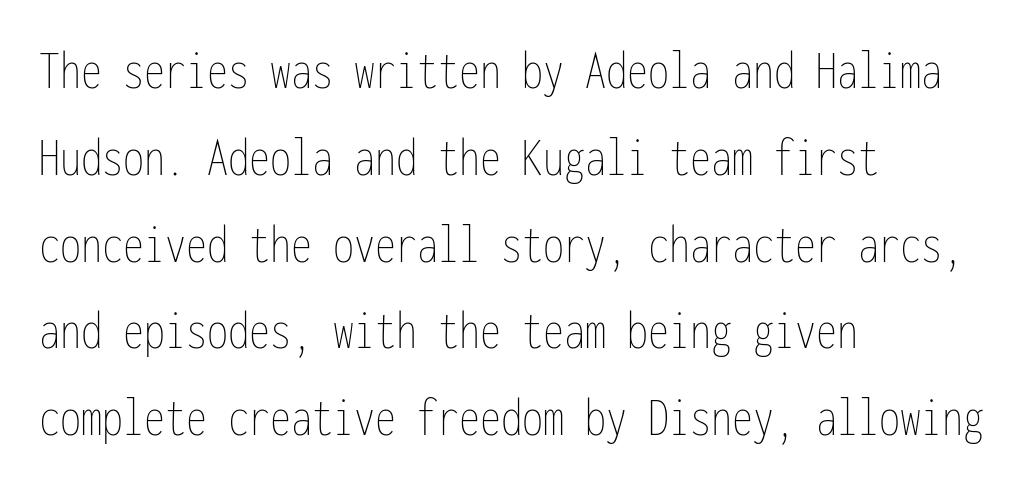
The image shows 56 px thin, condensed type, upright, monospaced; set left-aligned, normal line spacing (1.55x), normal letter spacing, not underlined; low stroke contrast and a medium x-height.
